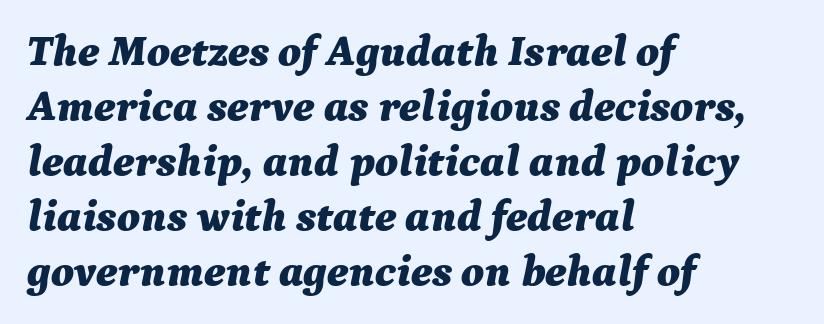
Q: Is the text bold? A: Yes.
Q: Is the text italic (slanted)? A: Yes, it leans right by about 9 degrees.
Q: Is the text underlined? A: No.
Q: How is the paragraph aligned? A: Left-aligned.
Q: Is the spacing between letters normal or unusually wide? A: Normal.
Q: Is the spacing between lines tight, normal or loose? A: Normal.
Q: Width (condensed, normal, or wide)? A: Normal.
Q: Stroke contrast? A: Medium.
Q: x-height? A: Medium.
Q: Monospaced? A: No.
